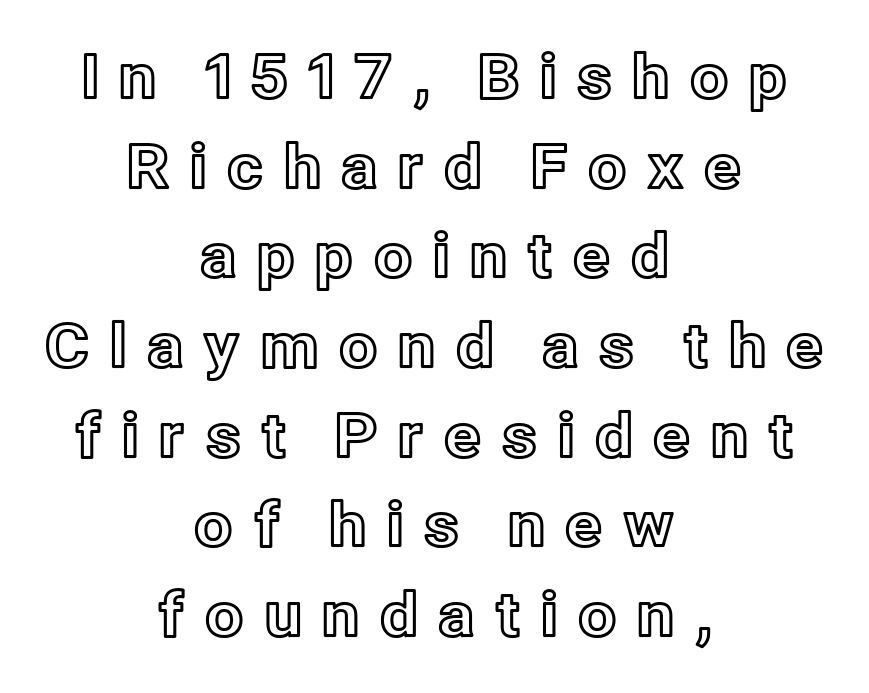
Spacing between characters has been opened up far beyond the box default. The designer left line spacing at the default. The rendering uses natural spacing where letterforms have individual widths. The specimen reads as upright at a glance. Only glyphs here, with clear space below each row. The lines are quadded center.
